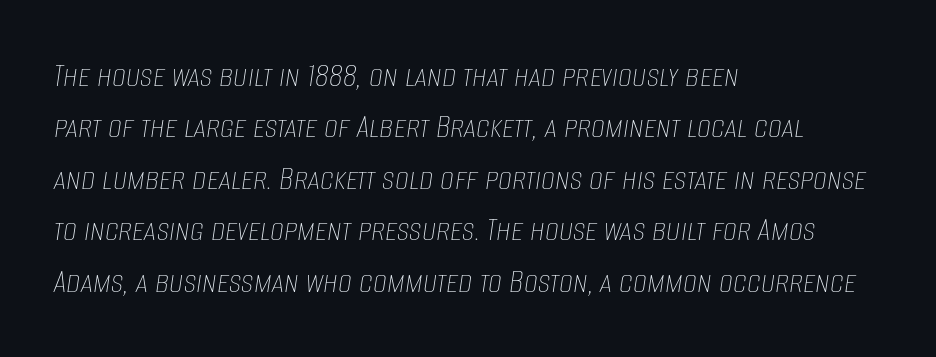
{"italic": "yes", "lean": "right", "slant_degrees": 8, "bold": "no", "weight": "thin", "width": "condensed", "stroke_contrast": "low", "x_height": "large", "monospaced": "no", "underline": "no", "align": "left", "line_spacing": "normal", "line_spacing_ratio": 1.47, "letter_spacing": "normal", "letter_spacing_em": 0.0, "glyph_px": 35}
